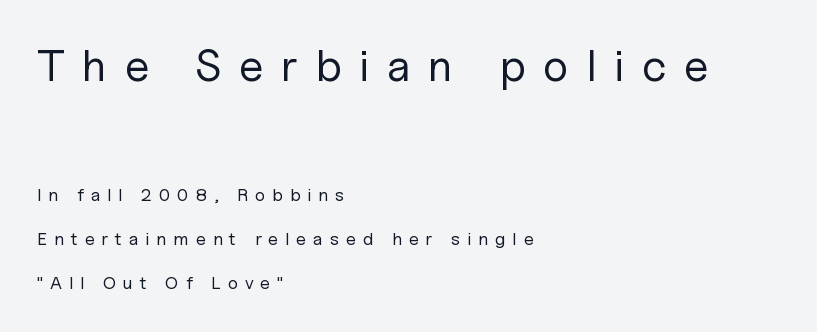
{"serif": "no", "italic": "no", "bold": "no", "weight": "regular", "width": "normal", "stroke_contrast": "low", "x_height": "medium", "monospaced": "no", "underline": "no", "align": "left", "line_spacing": "loose", "line_spacing_ratio": 2.45, "letter_spacing": "wide", "letter_spacing_em": 0.39, "larger_block": "first", "size_ratio": 2.5, "glyph_px": 45}
